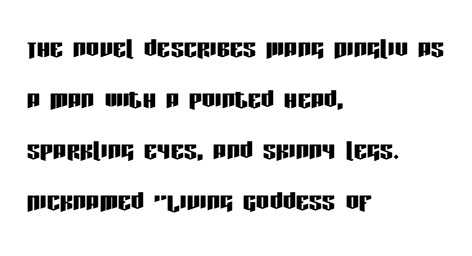
{"serif": "no", "italic": "no", "width": "condensed", "stroke_contrast": "low", "x_height": "large", "monospaced": "no", "underline": "no", "align": "left", "line_spacing": "normal", "line_spacing_ratio": 1.55, "letter_spacing": "normal", "letter_spacing_em": 0.0, "glyph_px": 33}
